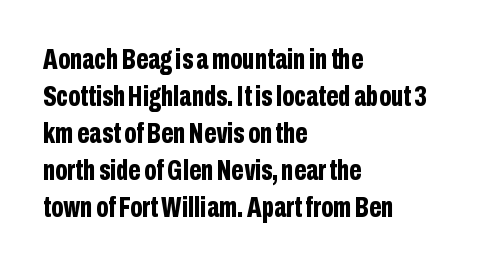
{"serif": "no", "italic": "no", "bold": "yes", "weight": "bold", "width": "condensed", "stroke_contrast": "low", "x_height": "medium", "monospaced": "no", "underline": "no", "align": "left", "line_spacing": "normal", "line_spacing_ratio": 1.28, "letter_spacing": "normal", "letter_spacing_em": 0.0, "glyph_px": 29}
